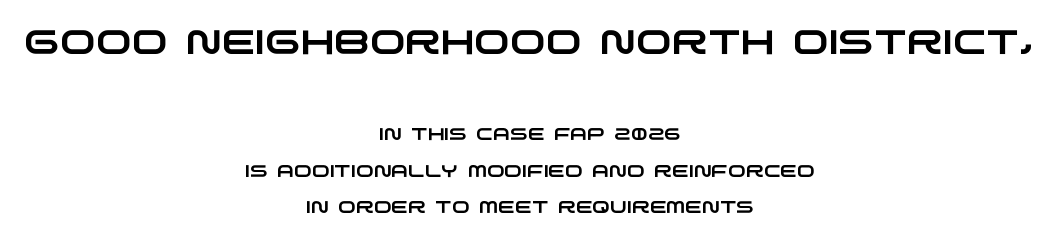
The image shows 34 px wide sans-serif type; set centered, loose line spacing (2.15x), normal letter spacing, not underlined; the first (top) block is 2.0x larger; low stroke contrast and a large x-height.
